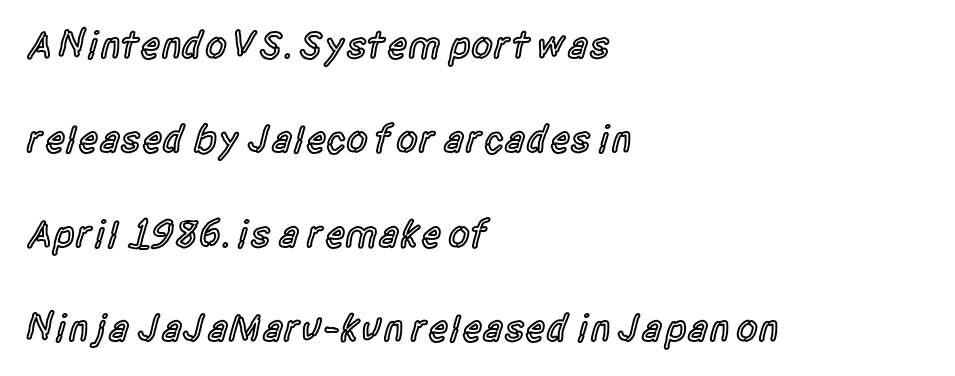
Q: Is the text bold? A: Semi-bold.
Q: Is the text italic (slanted)? A: Yes.
Q: Is the typeface a serif or a sans-serif typeface? A: Sans-serif.
Q: Is the text underlined? A: No.
Q: How is the paragraph aligned? A: Left-aligned.
Q: Is the spacing between letters normal or unusually wide? A: Normal.
Q: Is the spacing between lines tight, normal or loose? A: Loose.
Q: Width (condensed, normal, or wide)? A: Condensed.
Q: x-height? A: Large.
Q: Monospaced? A: No.
